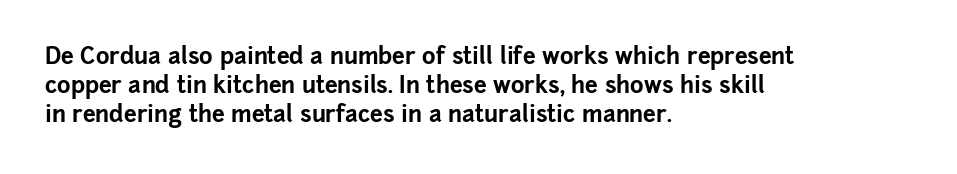
The image shows 23 px bold type, upright; set left-aligned, normal line spacing (1.26x), normal letter spacing, not underlined.
